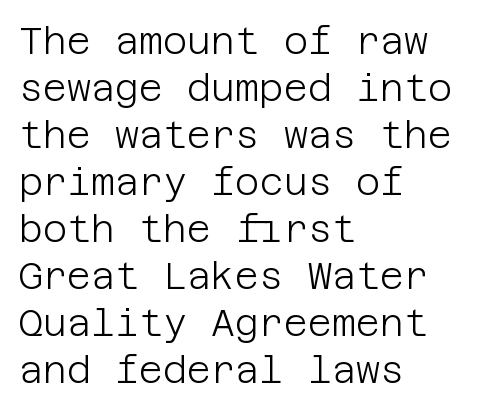
Rendered with straight, roman letterforms. Clear beneath every line of the passage. Regular leading. Check where the strokes stop: nothing finishes them off — pure sans. These lines are set flush left with a ragged right edge.
